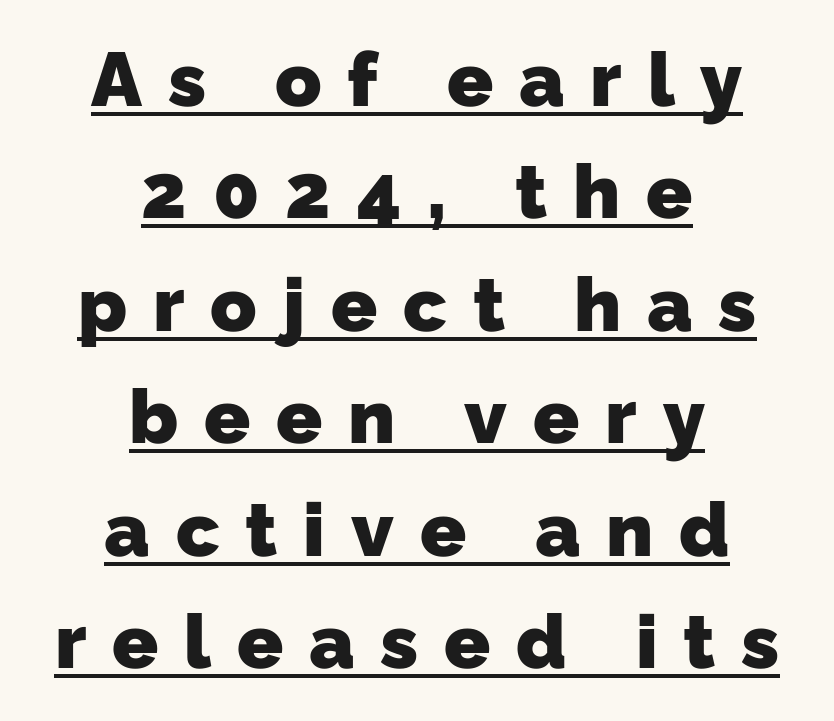
The image shows 76 px heavy sans-serif type; set centered, normal line spacing (1.48x), unusually wide letter spacing (+0.34 em), underlined; low stroke contrast and a medium x-height.
